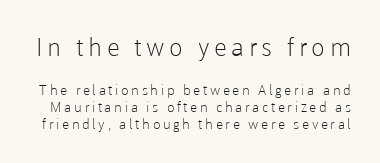
Q: Is the text bold? A: No.
Q: Is the text italic (slanted)? A: No, it is upright.
Q: Is the text underlined? A: No.
Q: Which block of text is set in a larger size, the first (top) or the second (bottom)? A: The first (top) one.
